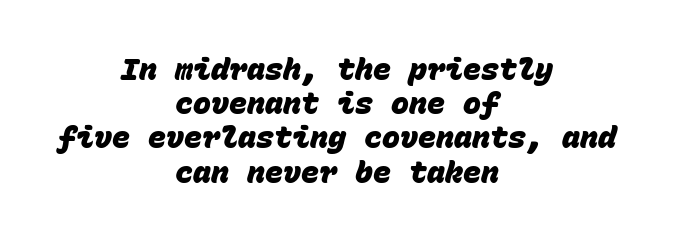
Q: Is the text bold? A: Yes.
Q: Is the typeface a serif or a sans-serif typeface? A: Sans-serif.
Q: Is the text underlined? A: No.
Q: How is the paragraph aligned? A: Centered.
Q: Is the spacing between letters normal or unusually wide? A: Normal.
Q: Is the spacing between lines tight, normal or loose? A: Tight.
Q: Width (condensed, normal, or wide)? A: Normal.
Q: Stroke contrast? A: Low.
Q: x-height? A: Large.
Q: Monospaced? A: Yes.
